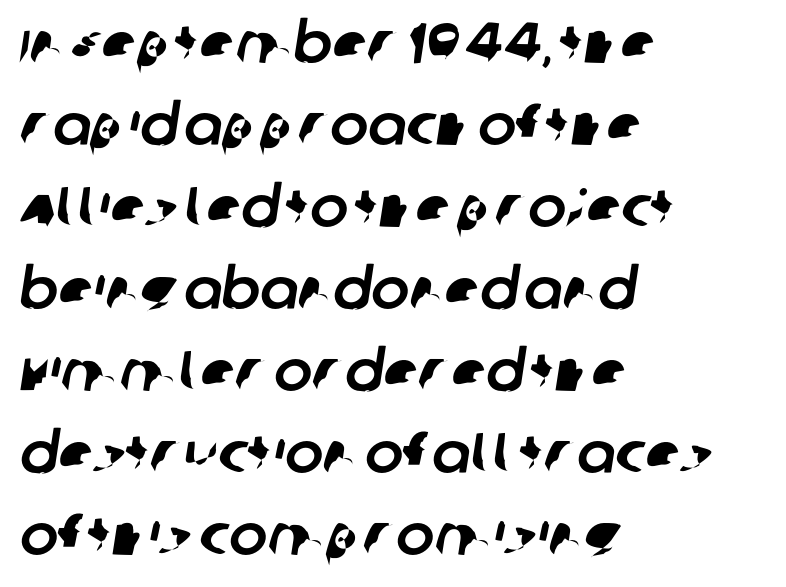
The image shows 57 px sans-serif type; set left-aligned, normal line spacing (1.44x), normal letter spacing, not underlined; low stroke contrast and a large x-height.
